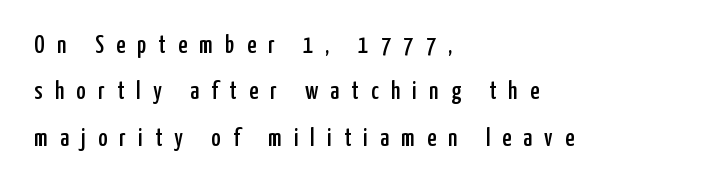
The image shows 25 px text type, upright; set left-aligned, line spacing 1.86x, unusually wide letter spacing (+0.49 em), not underlined.
